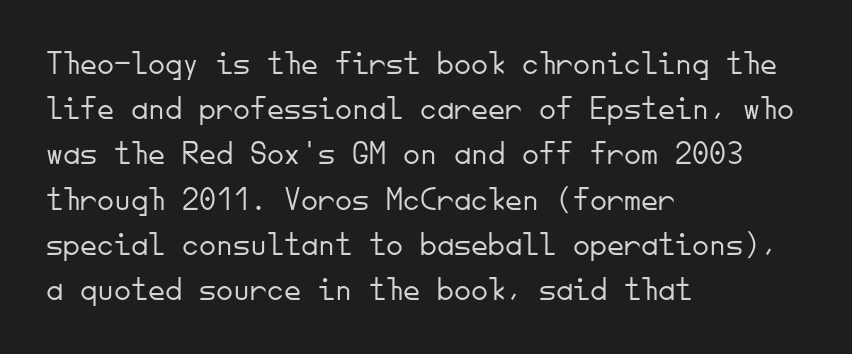
Q: Is the text bold? A: No.
Q: Is the text italic (slanted)? A: No, it is upright.
Q: Is the typeface a serif or a sans-serif typeface? A: Sans-serif.
Q: Is the text underlined? A: No.
Q: How is the paragraph aligned? A: Left-aligned.
Q: Is the spacing between letters normal or unusually wide? A: Normal.
Q: Is the spacing between lines tight, normal or loose? A: Normal.
Q: Width (condensed, normal, or wide)? A: Normal.
Q: Stroke contrast? A: Low.
Q: x-height? A: Small.
Q: Monospaced? A: Yes.
